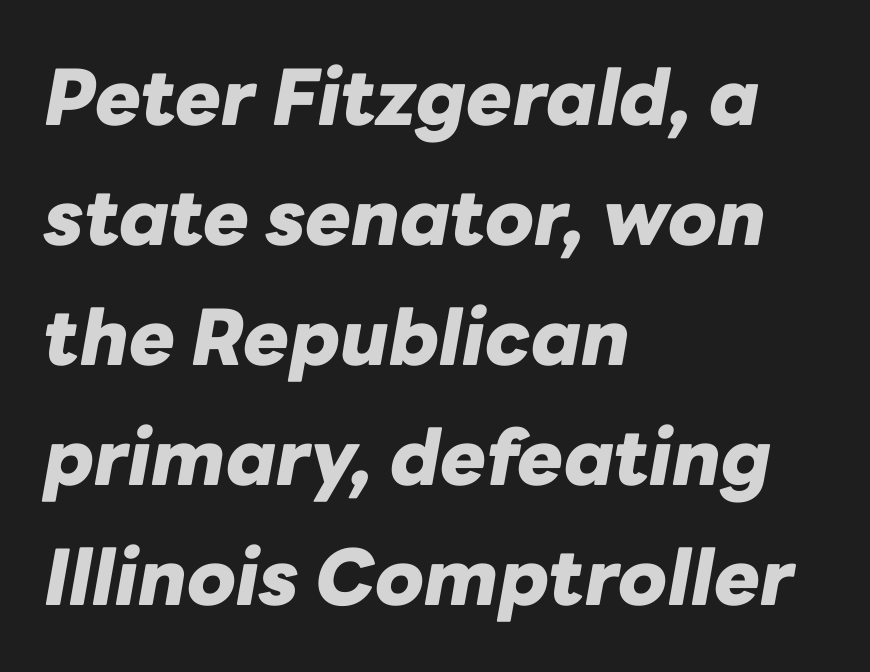
These lines were composed using italics. Where is the straight margin? On the left. The space directly below the letters is spotless. Weight check: bold — yes, fully.
